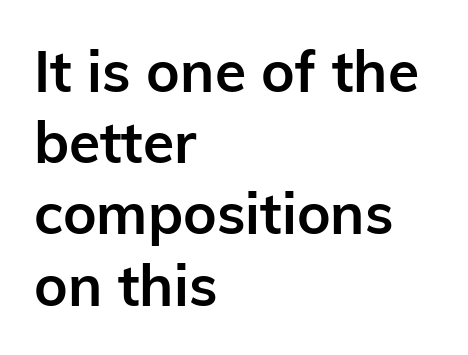
Q: Is the text bold? A: Yes.
Q: Is the text italic (slanted)? A: No, it is upright.
Q: Is the typeface a serif or a sans-serif typeface? A: Sans-serif.
Q: Is the text underlined? A: No.
Q: How is the paragraph aligned? A: Left-aligned.
Q: Is the spacing between letters normal or unusually wide? A: Normal.
Q: Is the spacing between lines tight, normal or loose? A: Normal.
Q: Width (condensed, normal, or wide)? A: Normal.
Q: Stroke contrast? A: Low.
Q: x-height? A: Medium.
Q: Monospaced? A: No.
